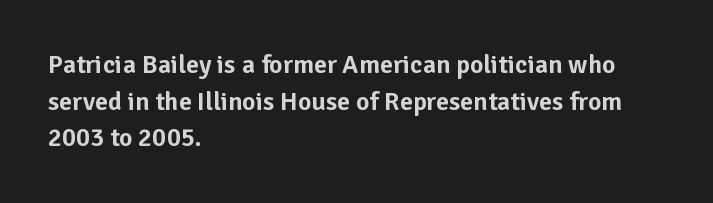
Here the glyphs are tracked normally, forming tight word shapes. Upright lettering throughout. Underline: absent. The lines are quadded left.
